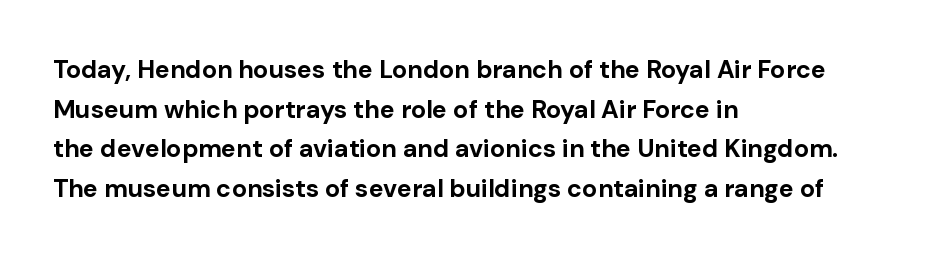
The image shows 25 px bold type, upright; set left-aligned, normal line spacing (1.59x), normal letter spacing, not underlined.
